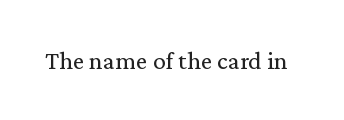
{"italic": "no", "bold": "no", "underline": "no", "letter_spacing": "normal", "letter_spacing_em": 0.0, "glyph_px": 26}
